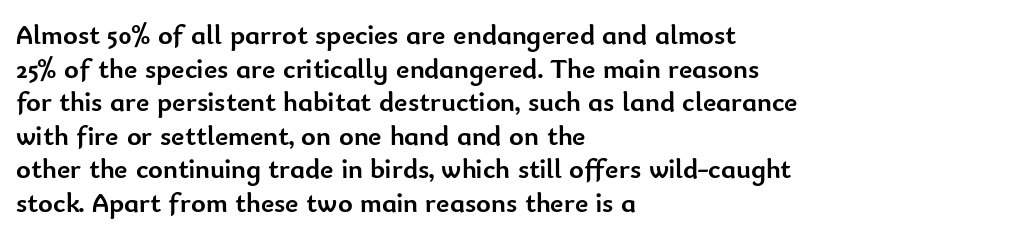
Q: Is the text bold? A: Yes.
Q: Is the text italic (slanted)? A: No, it is upright.
Q: Is the typeface a serif or a sans-serif typeface? A: Sans-serif.
Q: Is the text underlined? A: No.
Q: How is the paragraph aligned? A: Left-aligned.
Q: Is the spacing between letters normal or unusually wide? A: Normal.
Q: Width (condensed, normal, or wide)? A: Normal.
Q: Stroke contrast? A: Low.
Q: x-height? A: Small.
Q: Monospaced? A: No.
